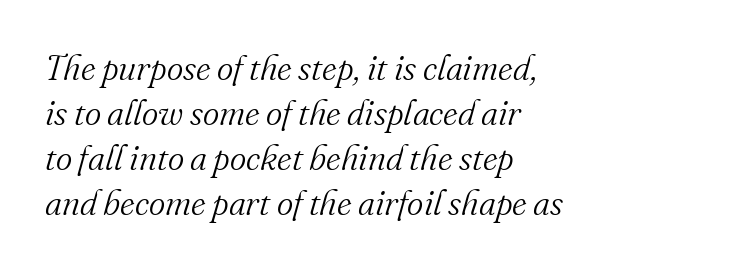
The image shows 35 px light serif type, italic (leaning right); set left-aligned, normal line spacing (1.29x), normal letter spacing, not underlined; medium stroke contrast and a small x-height.
